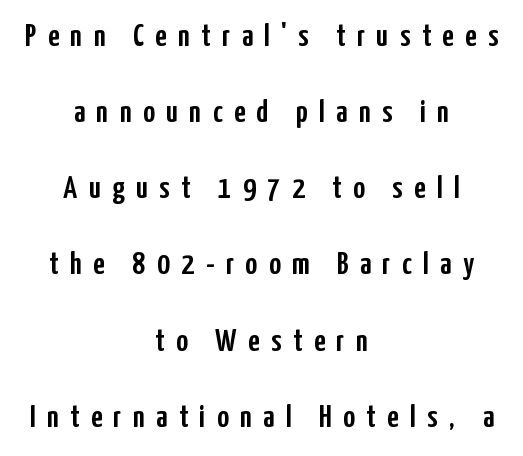
The typography opts for an upright posture over an oblique one. Rule under the text: the space is simply empty. Teacher's note: observe the equal gaps on both sides — that is centered alignment. Tracking here is generous; glyphs stand well apart from one another. Proportional: the letters do not fall into vertical columns.
